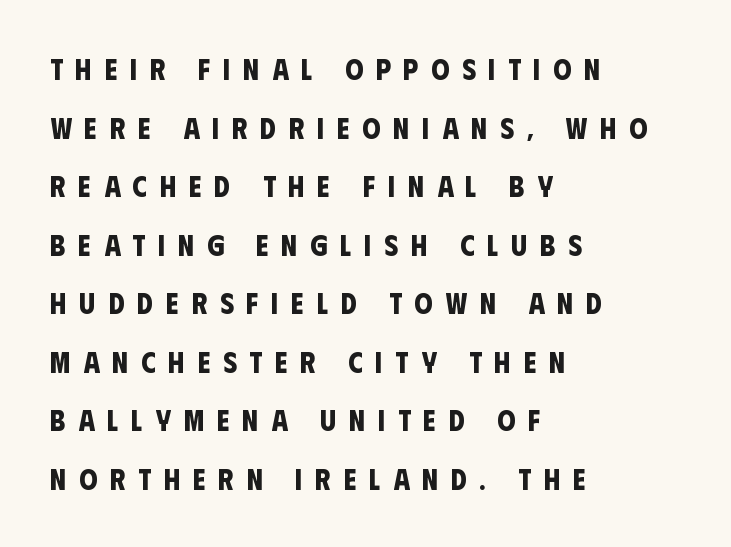
Q: Is the text bold? A: Yes.
Q: Is the typeface a serif or a sans-serif typeface? A: Sans-serif.
Q: Is the text underlined? A: No.
Q: How is the paragraph aligned? A: Left-aligned.
Q: Is the spacing between letters normal or unusually wide? A: Unusually wide.
Q: Is the spacing between lines tight, normal or loose? A: Loose.
Q: Width (condensed, normal, or wide)? A: Condensed.
Q: Stroke contrast? A: Low.
Q: x-height? A: Large.
Q: Monospaced? A: No.
